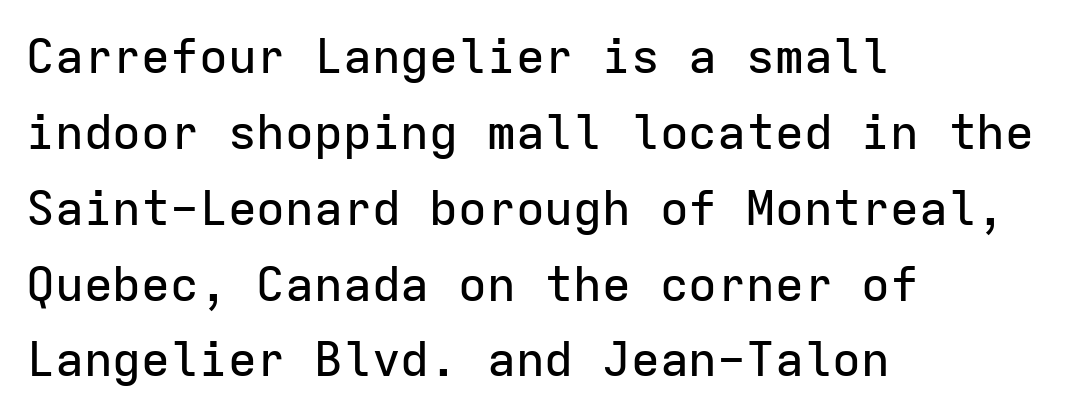
Rendered with straight, roman letterforms. Monospaced: the letters line up in strict vertical columns. These lines stack with their left ends in a neat column. Each letter's strokes conclude bluntly, with no projecting serifs.
